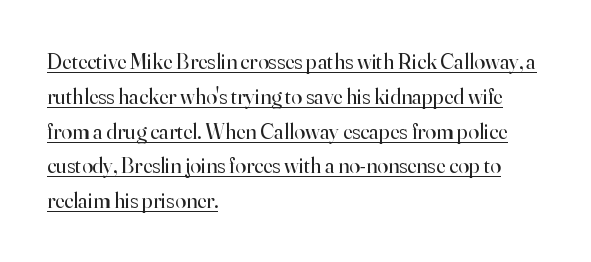
The image shows 22 px text type, upright; set left-aligned, normal line spacing (1.58x), normal letter spacing, underlined.
